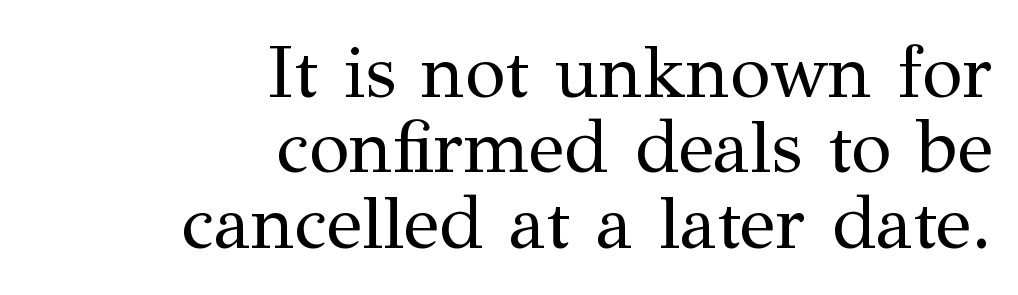
{"serif": "yes", "italic": "no", "bold": "no", "weight": "regular", "width": "normal", "stroke_contrast": "medium", "x_height": "medium", "monospaced": "no", "underline": "no", "align": "right", "line_spacing": "tight", "line_spacing_ratio": 1.02, "letter_spacing": "normal", "letter_spacing_em": 0.0, "glyph_px": 74}
